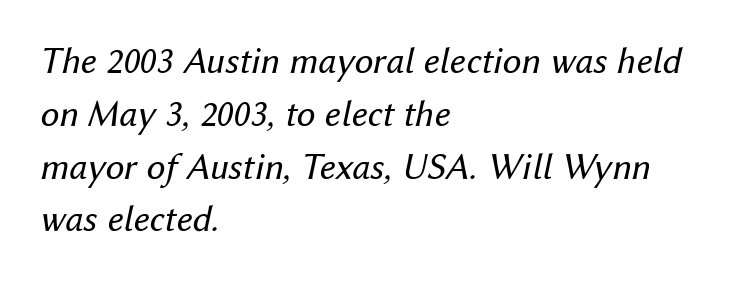
{"italic": "yes", "lean": "right", "slant_degrees": 12, "bold": "no", "weight": "regular", "width": "normal", "stroke_contrast": "medium", "x_height": "medium", "monospaced": "no", "underline": "no", "align": "left", "line_spacing": "normal", "line_spacing_ratio": 1.39, "letter_spacing": "normal", "letter_spacing_em": 0.0, "glyph_px": 38}
